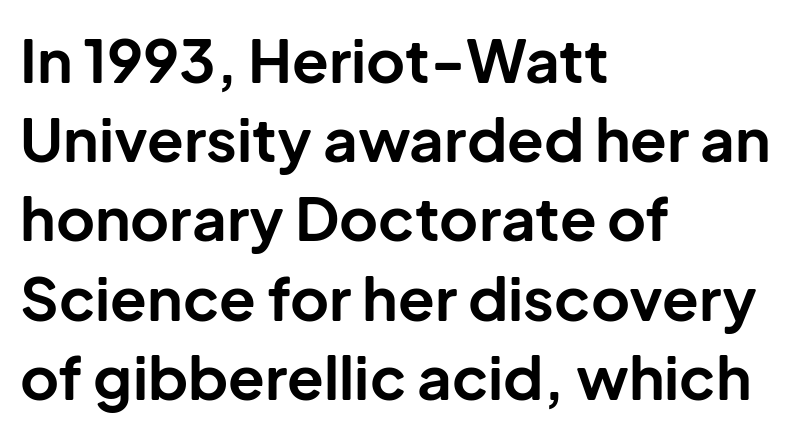
Q: Is the text bold? A: Yes.
Q: Is the text italic (slanted)? A: No, it is upright.
Q: Is the typeface a serif or a sans-serif typeface? A: Sans-serif.
Q: Is the text underlined? A: No.
Q: How is the paragraph aligned? A: Left-aligned.
Q: Is the spacing between letters normal or unusually wide? A: Normal.
Q: Is the spacing between lines tight, normal or loose? A: Normal.
Q: Width (condensed, normal, or wide)? A: Normal.
Q: Stroke contrast? A: Low.
Q: x-height? A: Medium.
Q: Monospaced? A: No.
